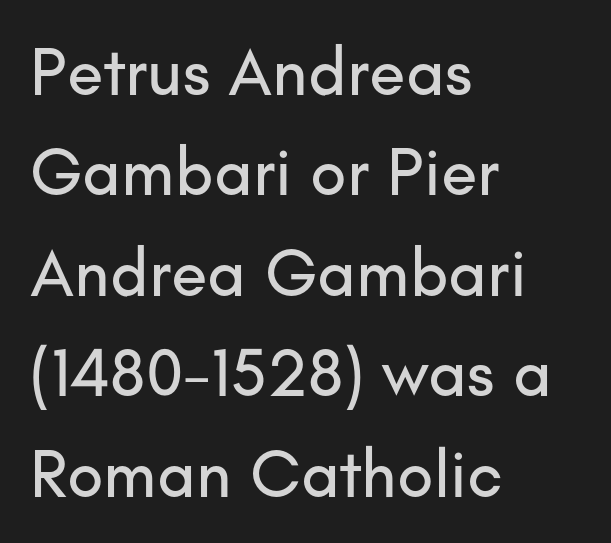
Q: Is the text italic (slanted)? A: No, it is upright.
Q: Is the typeface a serif or a sans-serif typeface? A: Sans-serif.
Q: Is the text underlined? A: No.
Q: How is the paragraph aligned? A: Left-aligned.
Q: Is the spacing between letters normal or unusually wide? A: Normal.
Q: Is the spacing between lines tight, normal or loose? A: Normal.
Q: Width (condensed, normal, or wide)? A: Normal.
Q: Stroke contrast? A: Low.
Q: x-height? A: Small.
Q: Monospaced? A: No.
